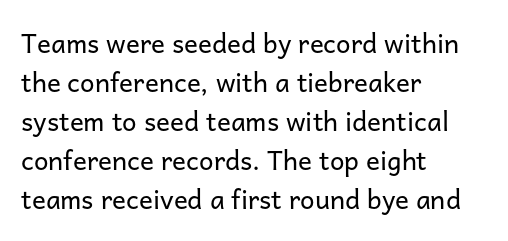
Q: Is the text bold? A: No.
Q: Is the text italic (slanted)? A: No, it is upright.
Q: Is the text underlined? A: No.
Q: How is the paragraph aligned? A: Left-aligned.
Q: Is the spacing between letters normal or unusually wide? A: Normal.
Q: Is the spacing between lines tight, normal or loose? A: Normal.
